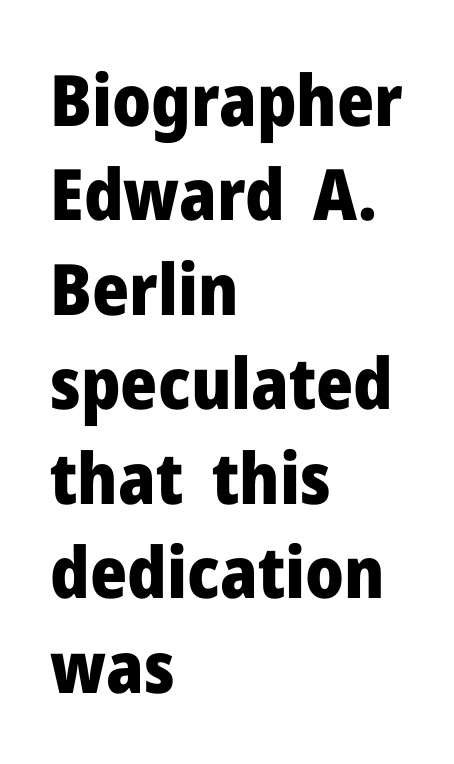
{"serif": "no", "italic": "no", "bold": "yes", "weight": "heavy", "width": "normal", "stroke_contrast": "low", "x_height": "medium", "monospaced": "no", "underline": "no", "align": "left", "line_spacing": "normal", "line_spacing_ratio": 1.33, "letter_spacing": "normal", "letter_spacing_em": 0.0, "glyph_px": 71}
